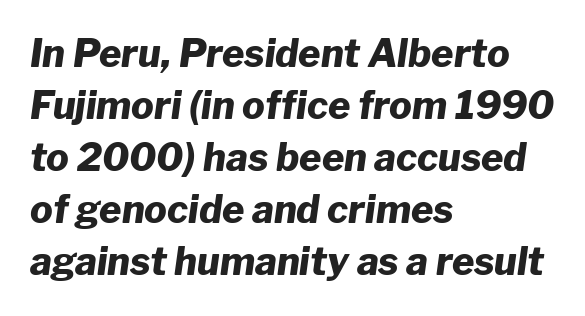
{"italic": "yes", "lean": "right", "slant_degrees": 8, "bold": "yes", "weight": "heavy", "width": "normal", "stroke_contrast": "low", "x_height": "medium", "monospaced": "no", "underline": "no", "align": "left", "line_spacing": "normal", "line_spacing_ratio": 1.37, "letter_spacing": "normal", "letter_spacing_em": 0.0, "glyph_px": 38}
